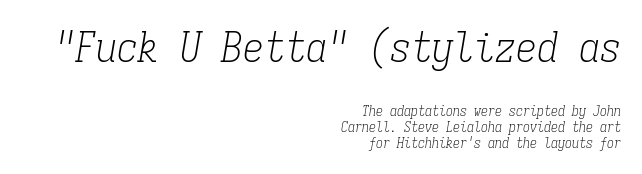
The image shows 42 px light, condensed serif type, italic (leaning right), monospaced; set right-aligned, tight line spacing (1.14x), normal letter spacing, not underlined; the first (top) block is 3.0x larger; low stroke contrast and a medium x-height.
